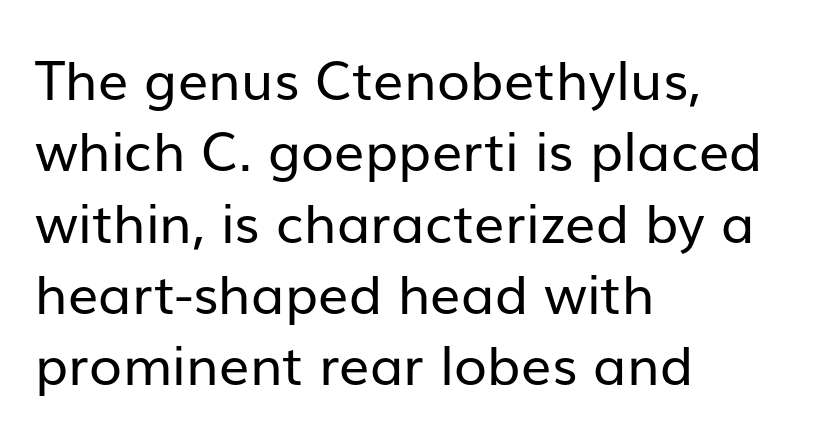
The block of text has a typical density, with ordinary space between rows. Is the type heavy? It reads as light-to-regular instead. The gap between lines stays unmarked. The face used here is rendered with its standard letterfit. Each letter keeps its own natural width here, so spacing adapts to shape.
